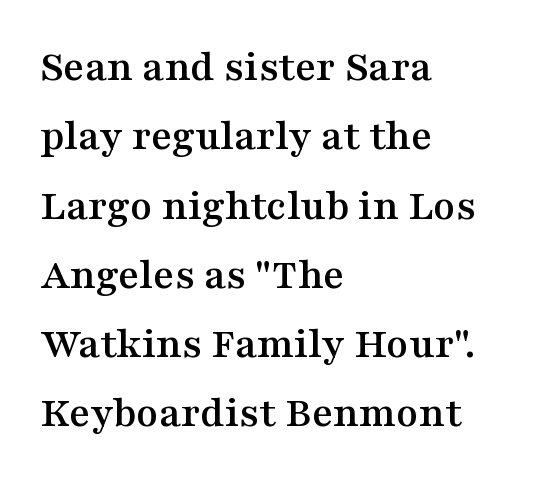
The image shows 45 px wide serif type, upright; set left-aligned, normal line spacing (1.54x), normal letter spacing, not underlined; medium stroke contrast and a medium x-height.
